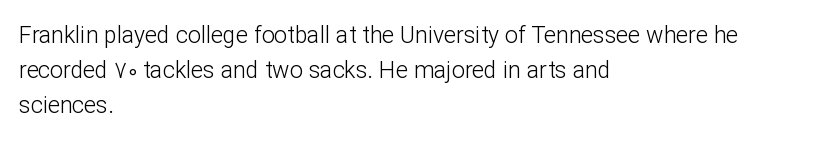
{"italic": "no", "bold": "no", "underline": "no", "align": "left", "line_spacing": "normal", "line_spacing_ratio": 1.52, "letter_spacing": "normal", "letter_spacing_em": 0.0, "glyph_px": 23}
